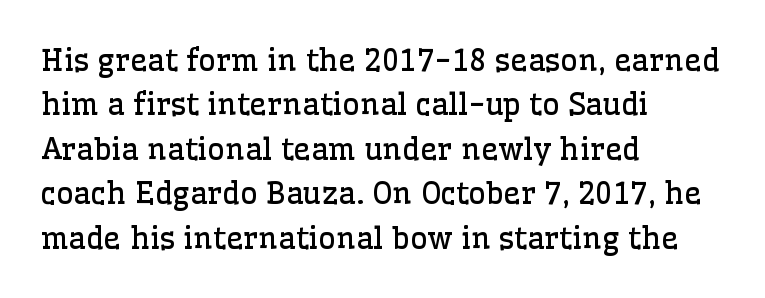
These lines stack with their left ends in a neat column. Rendered with straight, roman letterforms. A typesetter would label this face a serif. The lines sit at an ordinary, default distance from one another. Any mark beneath the type? The region is blank.
